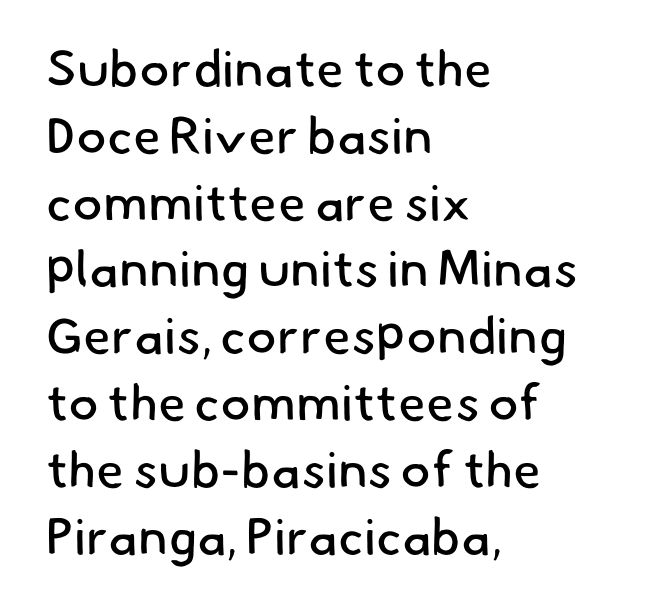
The weight would be labelled regular, book, light, or lighter still. The text block is weighted toward the left margin, trailing off unevenly rightward. Note: no serifs on the glyphs. Whoever set this chose a conventional vertical rhythm. Character widths vary here, with narrow letters taking less room than wide ones.
